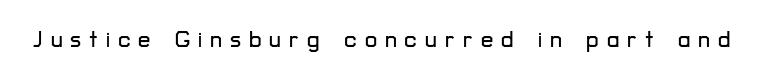
{"italic": "no", "underline": "no", "letter_spacing": "wide", "letter_spacing_em": 0.36, "glyph_px": 22}
